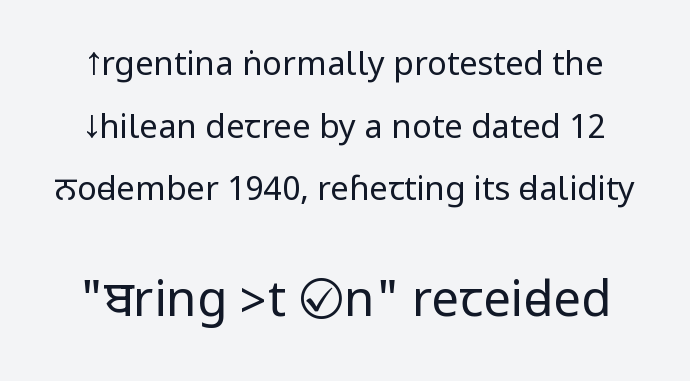
{"serif": "no", "italic": "no", "bold": "no", "weight": "regular", "width": "condensed", "stroke_contrast": "low", "underline": "no", "line_spacing": "loose", "line_spacing_ratio": 1.9, "letter_spacing": "normal", "letter_spacing_em": 0.0, "larger_block": "second", "size_ratio": 1.48, "glyph_px": 49}
